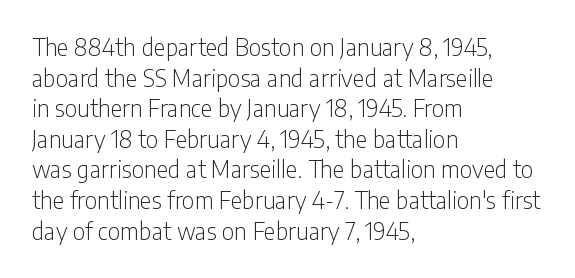
Vertical spacing — default. The text block is weighted toward the left margin, trailing off unevenly rightward. The baseline area is clear. These lines keep a tight, regular rhythm from letter to letter. No extra ink here — the face is not bold.
